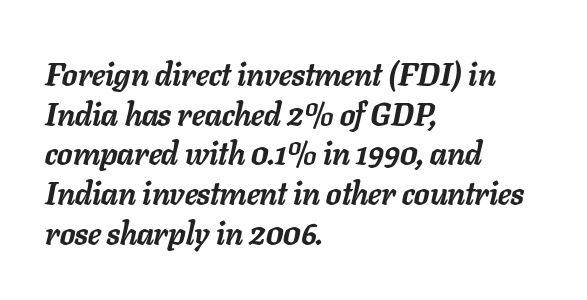
The image shows 32 px semibold type, italic (leaning right); set left-aligned, line spacing 1.24x, normal letter spacing, not underlined; low stroke contrast and a medium x-height.
